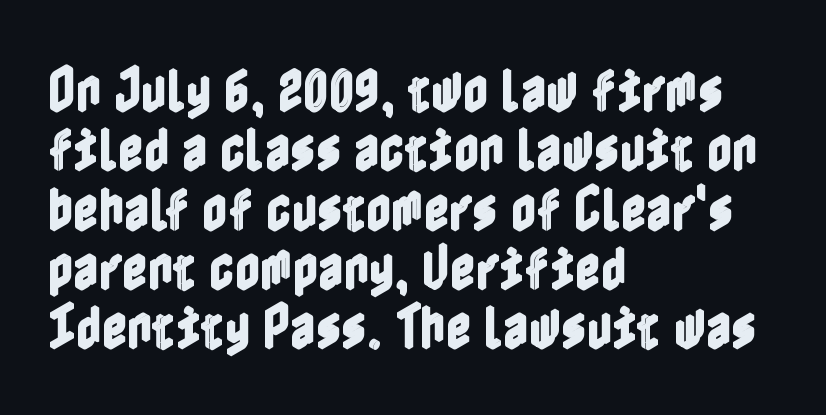
Q: Is the text italic (slanted)? A: No, it is upright.
Q: Is the text underlined? A: No.
Q: How is the paragraph aligned? A: Left-aligned.
Q: Is the spacing between letters normal or unusually wide? A: Normal.
Q: Width (condensed, normal, or wide)? A: Condensed.
Q: x-height? A: Medium.
